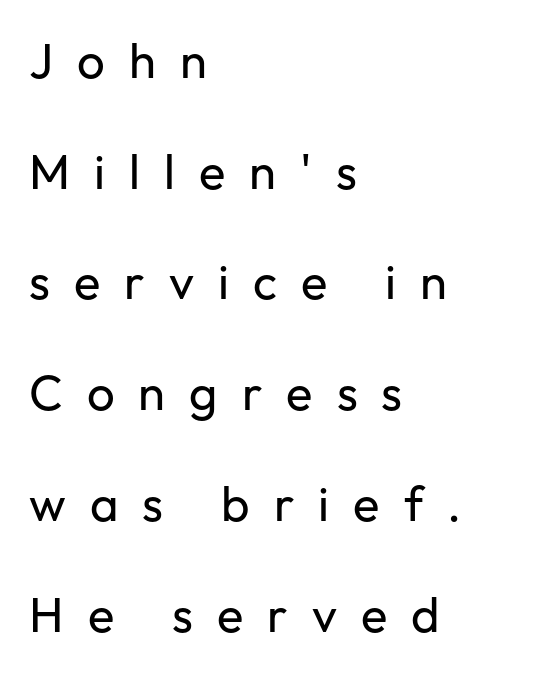
{"serif": "no", "italic": "no", "bold": "no", "weight": "regular", "width": "normal", "stroke_contrast": "low", "x_height": "medium", "monospaced": "no", "underline": "no", "align": "left", "line_spacing": "loose", "line_spacing_ratio": 2.26, "letter_spacing": "wide", "letter_spacing_em": 0.49, "glyph_px": 49}
